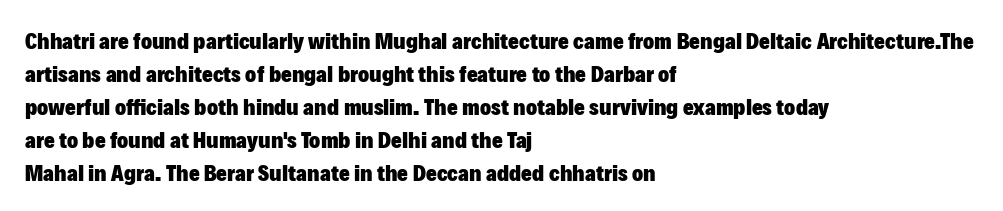
Q: Is the text bold? A: Yes.
Q: Is the text italic (slanted)? A: No, it is upright.
Q: Is the text underlined? A: No.
Q: How is the paragraph aligned? A: Left-aligned.
Q: Is the spacing between letters normal or unusually wide? A: Normal.
Q: Is the spacing between lines tight, normal or loose? A: Normal.
